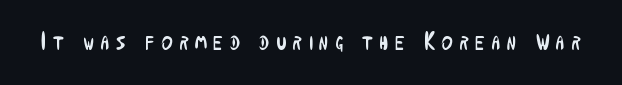
The image shows 24 px text type, upright; set unusually wide letter spacing (+0.28 em), not underlined.
